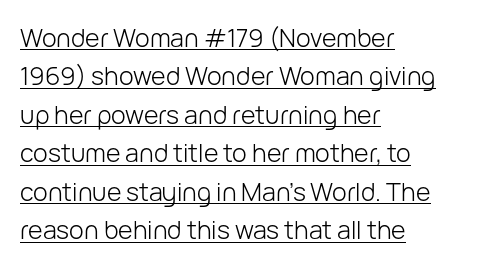
{"italic": "no", "bold": "no", "underline": "yes", "align": "left", "line_spacing": "normal", "line_spacing_ratio": 1.54, "letter_spacing": "normal", "letter_spacing_em": 0.0, "glyph_px": 25}
